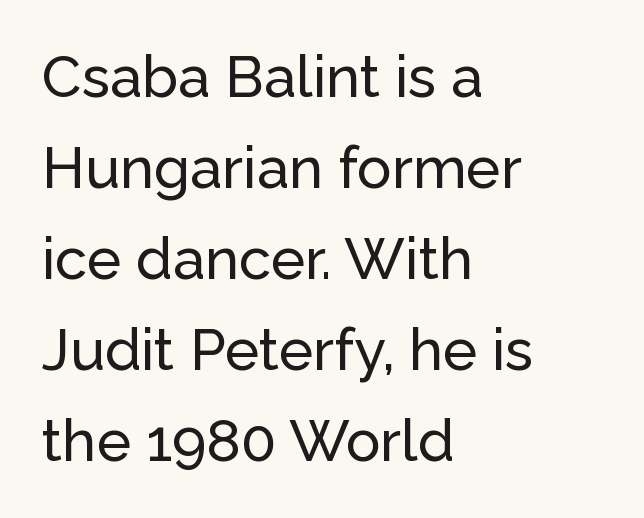
Q: Is the text italic (slanted)? A: No, it is upright.
Q: Is the typeface a serif or a sans-serif typeface? A: Sans-serif.
Q: Is the text underlined? A: No.
Q: How is the paragraph aligned? A: Left-aligned.
Q: Is the spacing between letters normal or unusually wide? A: Normal.
Q: Is the spacing between lines tight, normal or loose? A: Normal.
Q: Width (condensed, normal, or wide)? A: Normal.
Q: Stroke contrast? A: Low.
Q: x-height? A: Medium.
Q: Monospaced? A: No.
